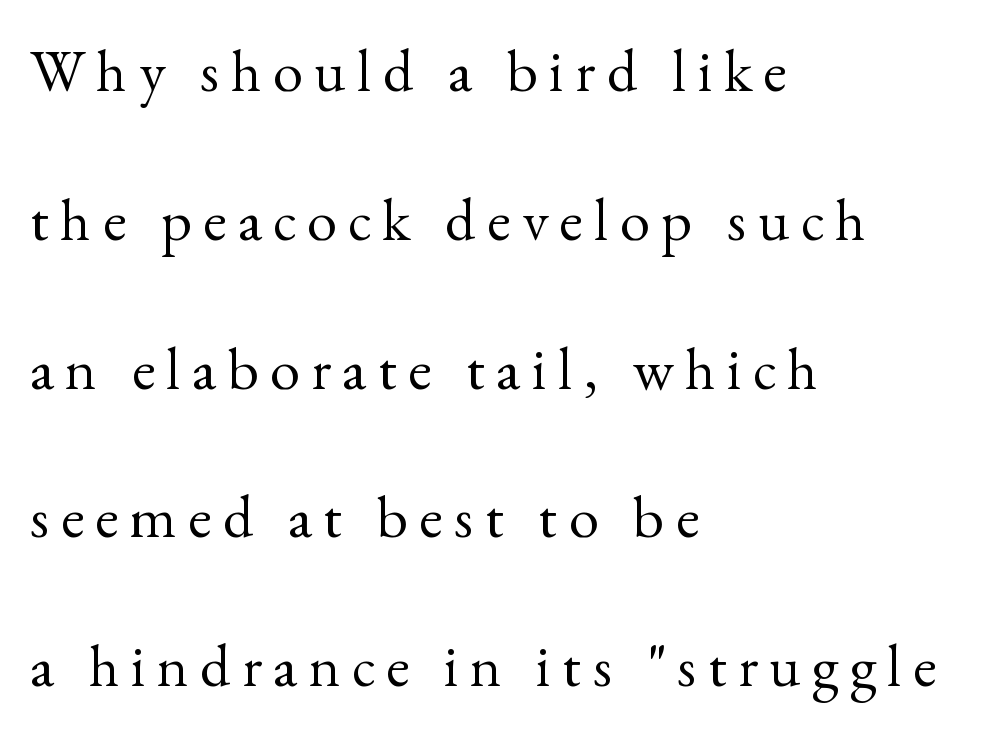
The image shows 60 px regular-weight serif type, upright; set left-aligned, loose line spacing (2.48x), not underlined; a small x-height.
